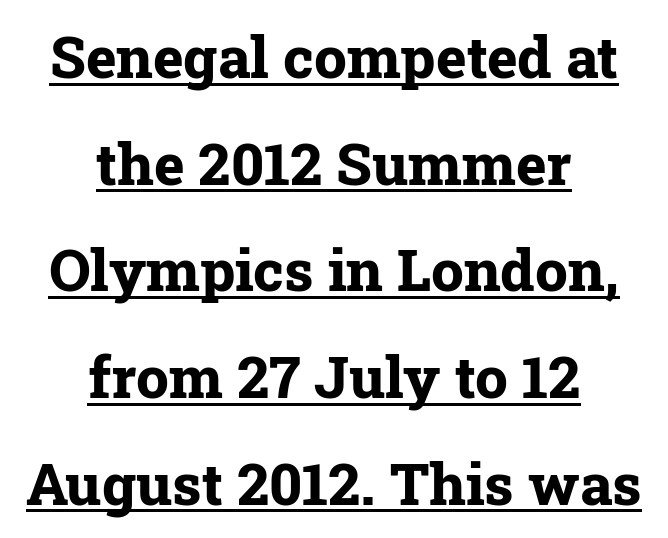
Q: Is the text bold? A: Yes.
Q: Is the text italic (slanted)? A: No, it is upright.
Q: Is the typeface a serif or a sans-serif typeface? A: Serif.
Q: Is the text underlined? A: Yes.
Q: How is the paragraph aligned? A: Centered.
Q: Is the spacing between letters normal or unusually wide? A: Normal.
Q: Width (condensed, normal, or wide)? A: Normal.
Q: Stroke contrast? A: Low.
Q: x-height? A: Medium.
Q: Monospaced? A: No.
